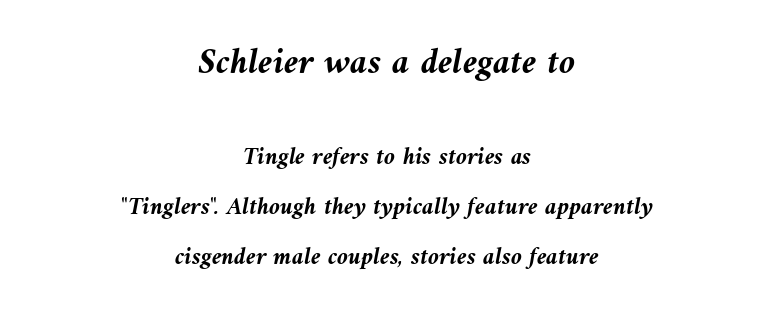
{"italic": "yes", "lean": "left", "slant_degrees": 10, "bold": "yes", "weight": "semibold", "width": "normal", "stroke_contrast": "medium", "x_height": "medium", "monospaced": "no", "underline": "no", "align": "center", "line_spacing": "loose", "line_spacing_ratio": 2.0, "letter_spacing": "normal", "letter_spacing_em": 0.0, "larger_block": "first", "size_ratio": 1.48, "glyph_px": 37}
